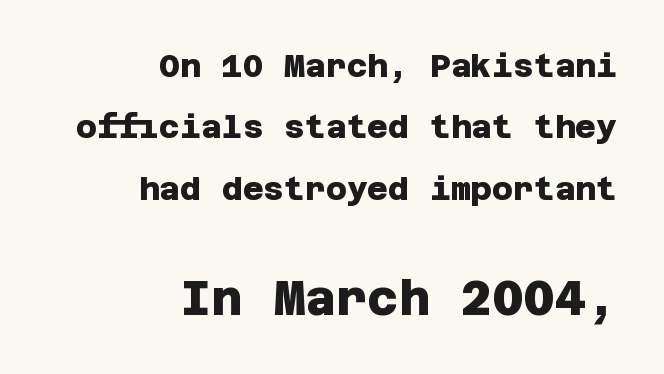
Chunky letters — that's bold for sure. Look at the glyph heights: the lower group is clearly the bigger setting. Each row of text sits above clean, open space. Classification — sans serif.
